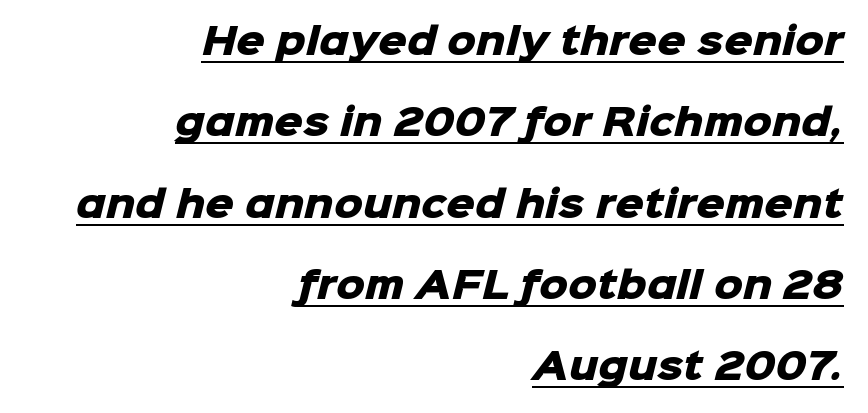
{"serif": "no", "bold": "yes", "weight": "heavy", "width": "normal", "stroke_contrast": "low", "x_height": "medium", "monospaced": "no", "underline": "yes", "align": "right", "line_spacing": "loose", "line_spacing_ratio": 2.26, "letter_spacing": "normal", "letter_spacing_em": 0.0, "glyph_px": 36}
